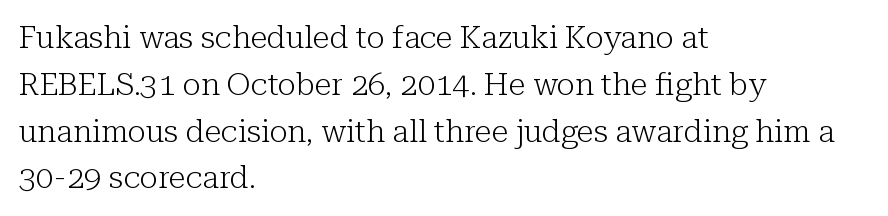
Notice how descenders clear the ascenders below comfortably — that's standard leading. Visually the block forms a straight wall on the left and a jagged coastline on the right. Caption: standard tracking, unaltered. Character widths vary here, with narrow letters taking less room than wide ones. No chunkiness to these letters — they're not bold.
